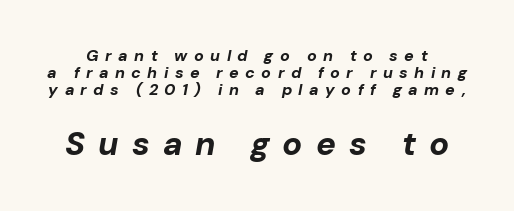
The image shows 33 px bold type, italic (leaning right); set tight line spacing (1.05x), unusually wide letter spacing (+0.4 em), not underlined; the second (bottom) block is 2.06x larger; low stroke contrast and a medium x-height.
